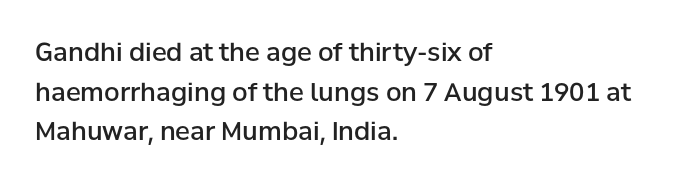
A bare baseline throughout the passage. Letter spacing: default. It's the straight-up-and-down kind of type. A somewhat darkened texture: the type is semibold rather than bold. Interline gaps are of average width in this sample. Compared with a centered layout, this one pins lines to the left instead.
